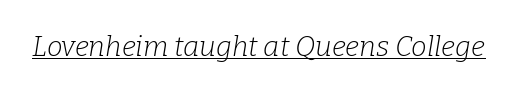
{"serif": "yes", "italic": "yes", "lean": "right", "slant_degrees": 9, "bold": "no", "weight": "light", "width": "normal", "stroke_contrast": "low", "x_height": "medium", "monospaced": "no", "underline": "yes", "letter_spacing": "normal", "letter_spacing_em": 0.0, "glyph_px": 28}
